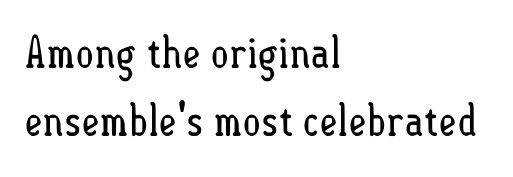
Q: Is the text bold? A: No.
Q: Is the text italic (slanted)? A: No, it is upright.
Q: Is the text underlined? A: No.
Q: How is the paragraph aligned? A: Left-aligned.
Q: Is the spacing between letters normal or unusually wide? A: Normal.
Q: Is the spacing between lines tight, normal or loose? A: Normal.
Q: Width (condensed, normal, or wide)? A: Condensed.
Q: Stroke contrast? A: Low.
Q: x-height? A: Small.
Q: Monospaced? A: No.
